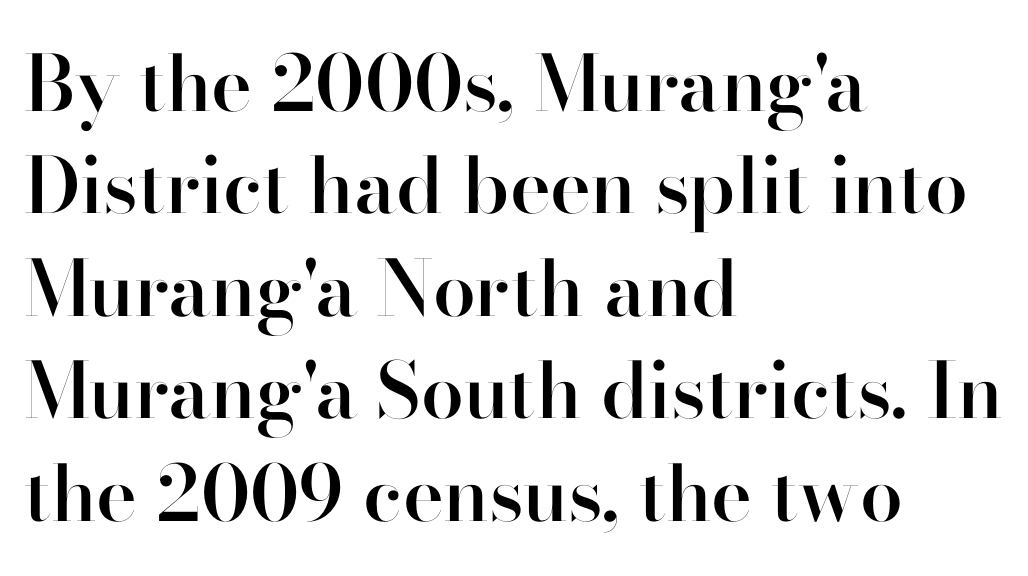
{"serif": "no", "italic": "no", "bold": "semi", "weight": "semibold", "width": "normal", "stroke_contrast": "high", "x_height": "small", "monospaced": "no", "underline": "no", "align": "left", "line_spacing": "normal", "line_spacing_ratio": 1.33, "letter_spacing": "normal", "letter_spacing_em": 0.0, "glyph_px": 77}
